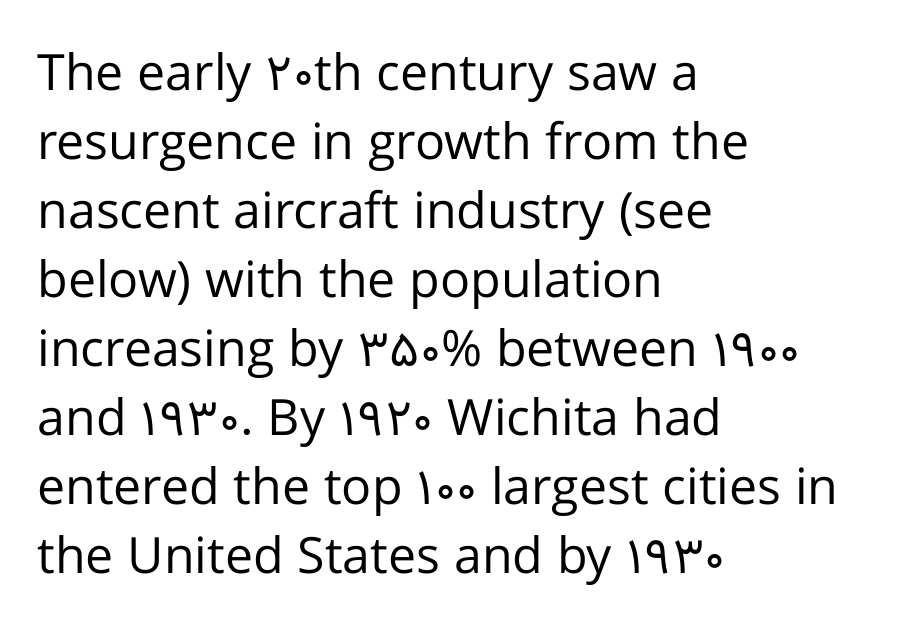
Q: Is the text bold? A: No.
Q: Is the text italic (slanted)? A: No, it is upright.
Q: Is the typeface a serif or a sans-serif typeface? A: Sans-serif.
Q: Is the text underlined? A: No.
Q: How is the paragraph aligned? A: Left-aligned.
Q: Is the spacing between letters normal or unusually wide? A: Normal.
Q: Is the spacing between lines tight, normal or loose? A: Normal.
Q: Width (condensed, normal, or wide)? A: Normal.
Q: Stroke contrast? A: Low.
Q: x-height? A: Medium.
Q: Monospaced? A: No.
